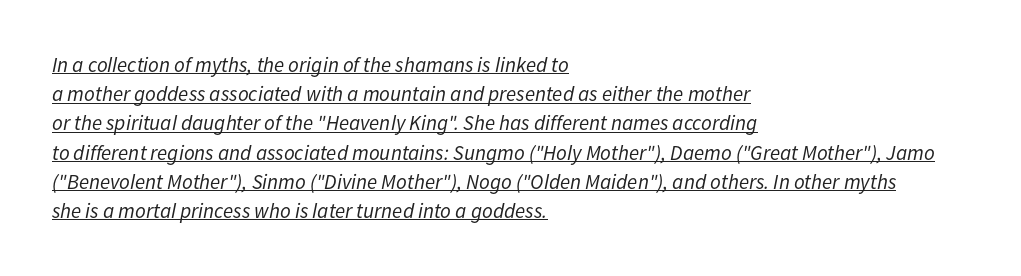
Q: Is the text bold? A: No.
Q: Is the text italic (slanted)? A: Yes, it leans right by about 11 degrees.
Q: Is the text underlined? A: Yes.
Q: How is the paragraph aligned? A: Left-aligned.
Q: Is the spacing between letters normal or unusually wide? A: Normal.
Q: Is the spacing between lines tight, normal or loose? A: Normal.
